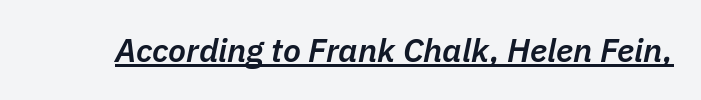
{"italic": "yes", "lean": "right", "slant_degrees": 11, "bold": "semi", "weight": "semibold", "width": "normal", "stroke_contrast": "low", "x_height": "medium", "monospaced": "no", "underline": "yes", "letter_spacing": "normal", "letter_spacing_em": 0.0, "glyph_px": 33}
